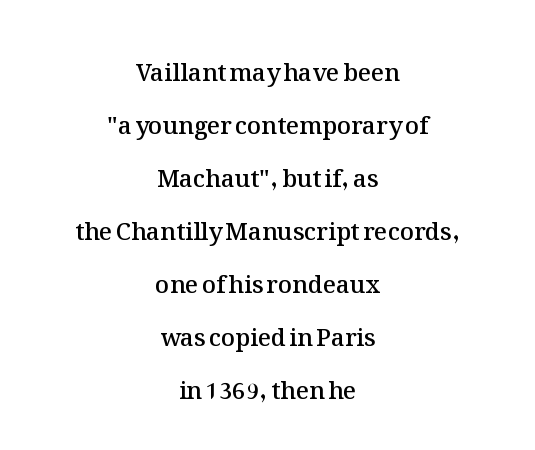
Q: Is the text bold? A: Semi-bold.
Q: Is the text italic (slanted)? A: No, it is upright.
Q: Is the text underlined? A: No.
Q: How is the paragraph aligned? A: Centered.
Q: Is the spacing between letters normal or unusually wide? A: Normal.
Q: Is the spacing between lines tight, normal or loose? A: Loose.
